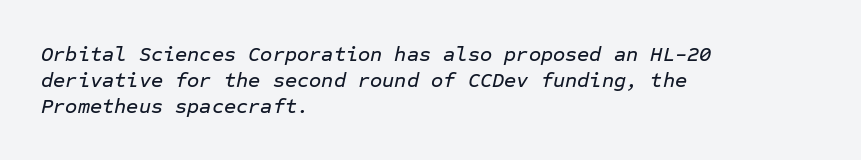
Q: Is the text italic (slanted)? A: Yes, it leans right by about 12 degrees.
Q: Is the text underlined? A: No.
Q: How is the paragraph aligned? A: Left-aligned.
Q: Is the spacing between letters normal or unusually wide? A: Normal.
Q: Is the spacing between lines tight, normal or loose? A: Normal.
